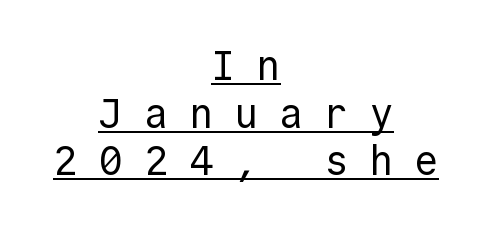
{"serif": "no", "italic": "no", "bold": "no", "weight": "regular", "width": "normal", "x_height": "medium", "monospaced": "yes", "underline": "yes", "align": "center", "line_spacing_ratio": 1.16, "letter_spacing": "wide", "letter_spacing_em": 0.5, "glyph_px": 41}
